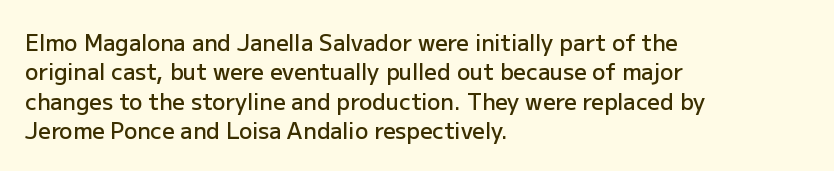
{"italic": "no", "bold": "semi", "underline": "no", "align": "left", "line_spacing": "normal", "line_spacing_ratio": 1.33, "letter_spacing": "normal", "letter_spacing_em": 0.0, "glyph_px": 22}
